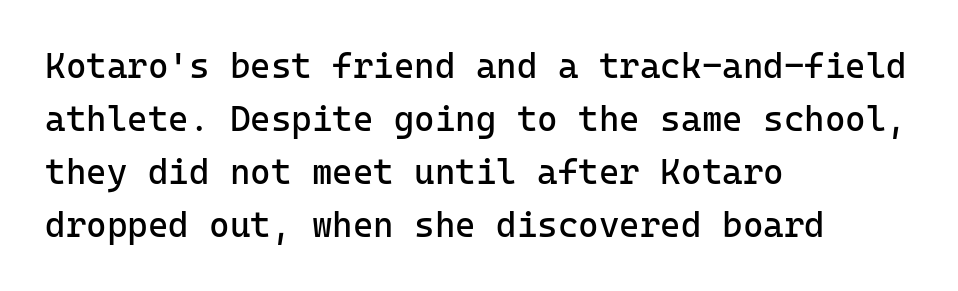
{"serif": "no", "italic": "no", "bold": "no", "weight": "regular", "width": "normal", "stroke_contrast": "low", "x_height": "medium", "monospaced": "yes", "underline": "no", "align": "left", "line_spacing": "normal", "line_spacing_ratio": 1.51, "letter_spacing": "normal", "letter_spacing_em": 0.0, "glyph_px": 35}
